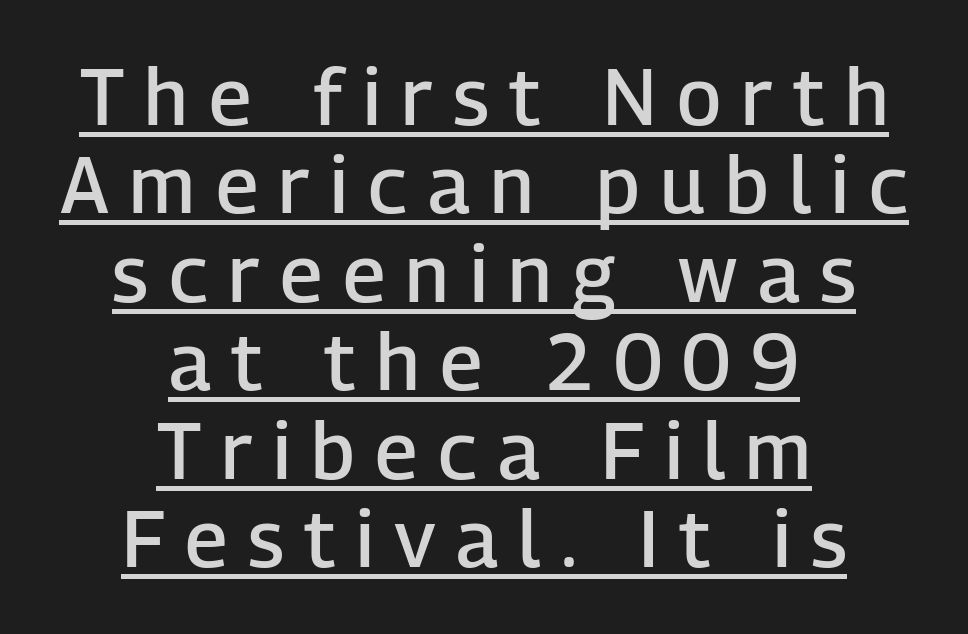
The face used here is rendered with a markedly widened letterfit. Is there an underline? Yes — a line sits under the letters. The type family on display is of the sans-serif kind. Students, this is semibold: more ink than regular, less than bold.
